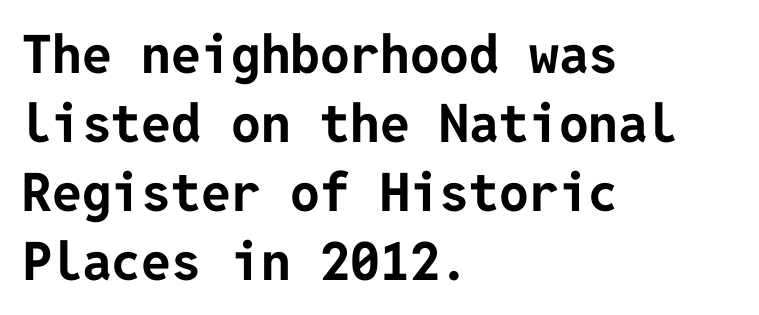
{"serif": "no", "italic": "no", "bold": "yes", "weight": "bold", "width": "normal", "stroke_contrast": "low", "x_height": "medium", "underline": "no", "align": "left", "line_spacing": "normal", "line_spacing_ratio": 1.3, "letter_spacing": "normal", "letter_spacing_em": 0.0, "glyph_px": 53}
